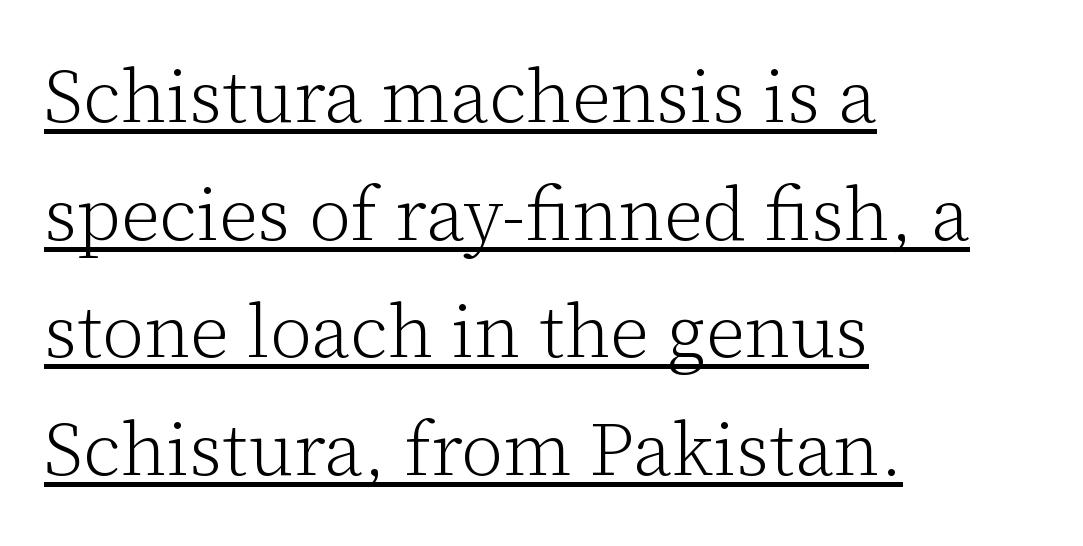
The image shows 75 px light serif type, upright; set left-aligned, normal line spacing (1.57x), normal letter spacing, underlined; low stroke contrast and a medium x-height.
